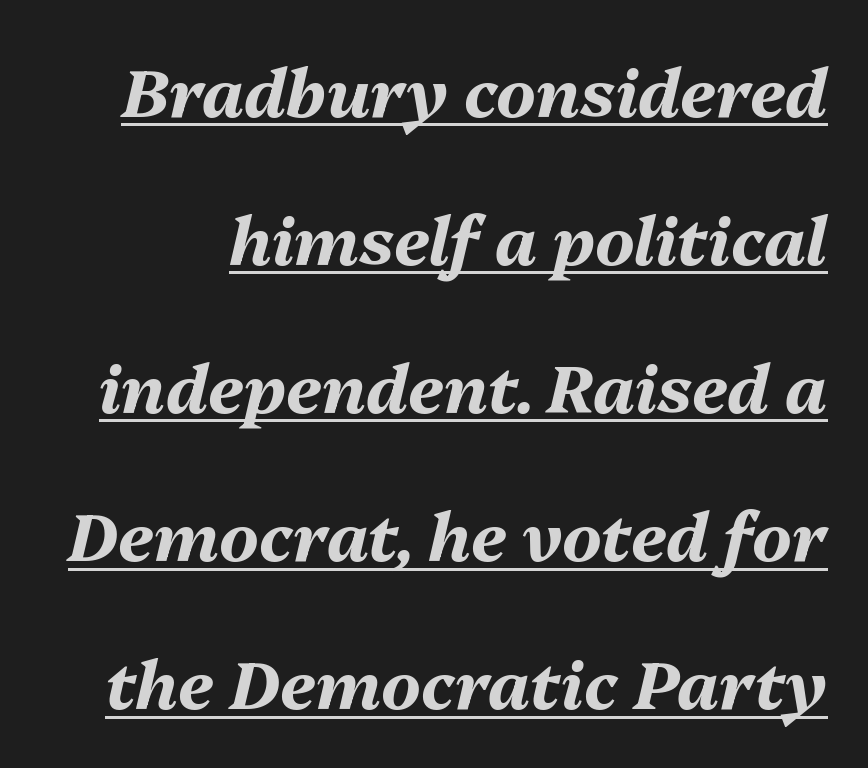
{"italic": "yes", "lean": "right", "slant_degrees": 13, "bold": "yes", "weight": "bold", "width": "normal", "stroke_contrast": "medium", "x_height": "medium", "monospaced": "no", "underline": "yes", "line_spacing": "loose", "line_spacing_ratio": 2.21, "letter_spacing": "normal", "letter_spacing_em": 0.0, "glyph_px": 67}
